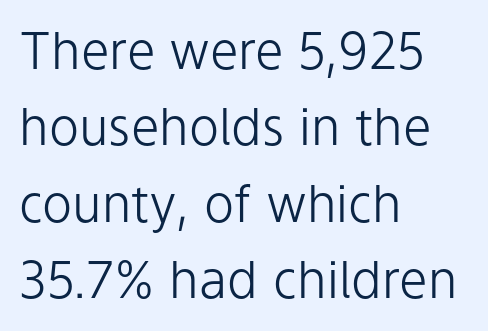
The image shows 51 px light sans-serif type, upright; set left-aligned, normal line spacing (1.5x), normal letter spacing, not underlined; low stroke contrast and a medium x-height.
